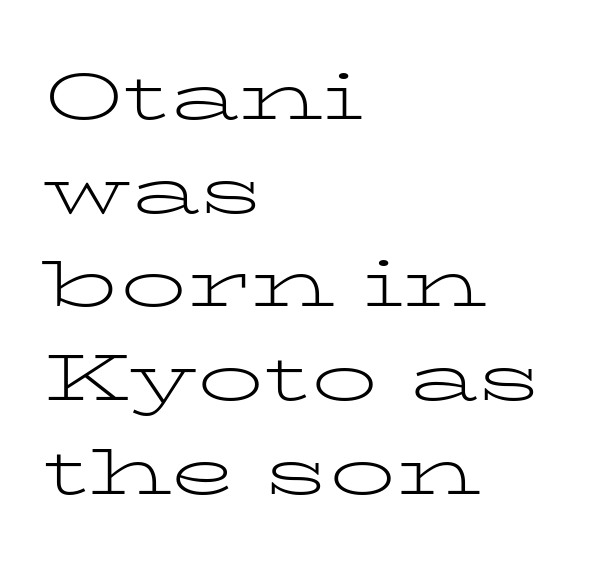
The axis of the letterforms is exactly vertical. Where is the straight margin? On the left. A typesetter would call this proportional, since set widths differ per character. Successive baselines arrive at the customary interval.
